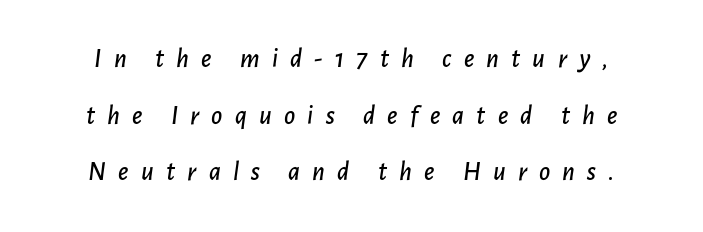
Honestly, the rows look like they've been pulled way apart. The gaps between neighbouring characters are conspicuously large. The words here are not underlined. Does the lettering tilt? It does — this is italic.
